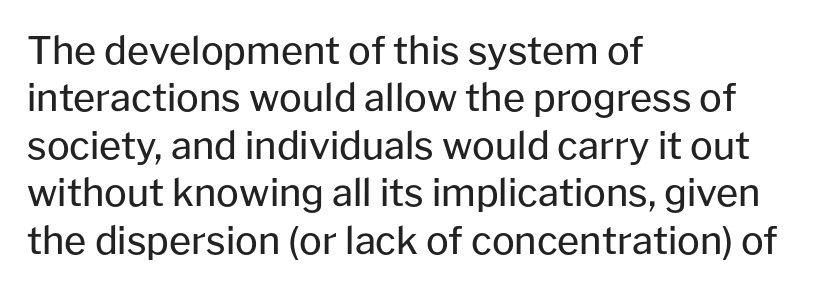
{"serif": "no", "italic": "no", "bold": "no", "weight": "regular", "width": "normal", "stroke_contrast": "low", "x_height": "medium", "monospaced": "no", "underline": "no", "align": "left", "line_spacing": "normal", "line_spacing_ratio": 1.25, "letter_spacing": "normal", "letter_spacing_em": 0.0, "glyph_px": 38}
